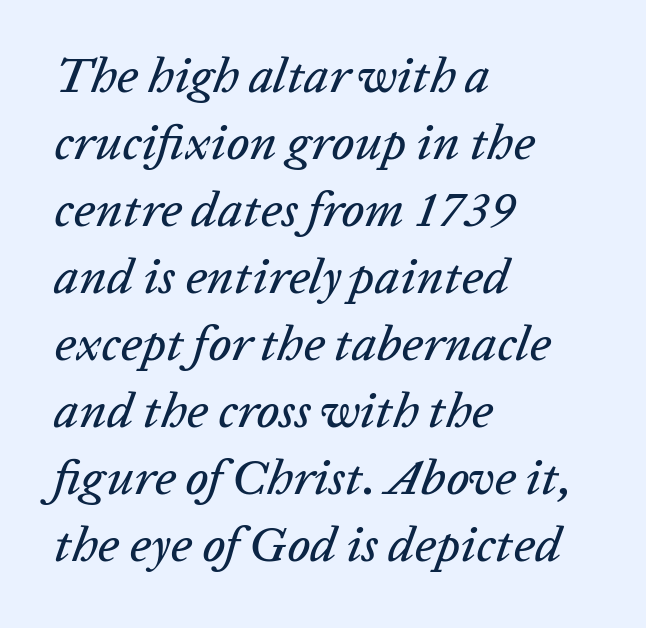
{"italic": "yes", "lean": "right", "slant_degrees": 20, "width": "normal", "stroke_contrast": "low", "x_height": "medium", "monospaced": "no", "underline": "no", "align": "left", "line_spacing": "normal", "line_spacing_ratio": 1.34, "letter_spacing": "normal", "letter_spacing_em": 0.0, "glyph_px": 50}
